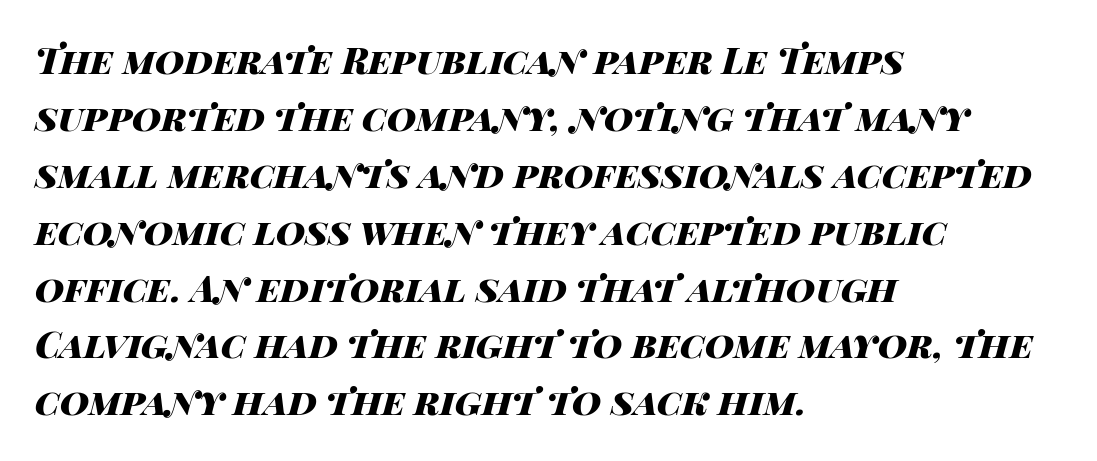
The image shows 36 px heavy, wide type, italic (leaning right); set left-aligned, normal line spacing (1.58x), normal letter spacing, not underlined; high stroke contrast and a large x-height.
